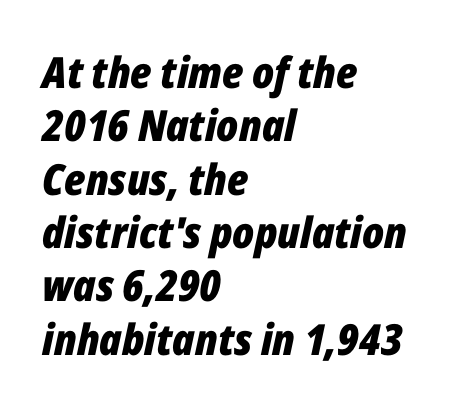
Left-aligned paragraph, ragged on the right. Designer's note — italics engaged. Nothing unusual about the tracking: characters are spaced as the font intends. Underline: absent.
